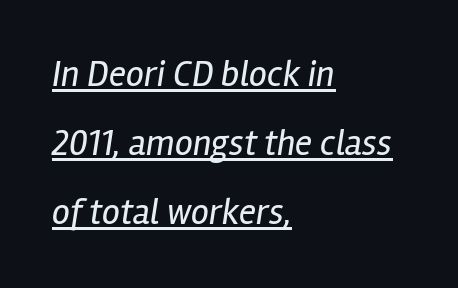
The image shows 36 px regular-weight, condensed type, italic (leaning right); set left-aligned, loose line spacing (1.92x), normal letter spacing, underlined; low stroke contrast and a medium x-height.
